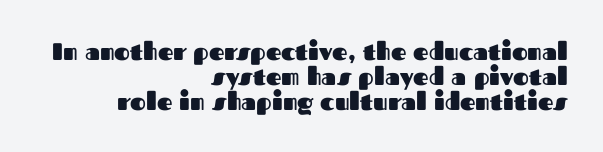
The passage shown is not underscored anywhere. The letters stand upright; this is a roman face. The space between consecutive lines is stingy. Inter-character spacing is left at the font's built-in metrics.
